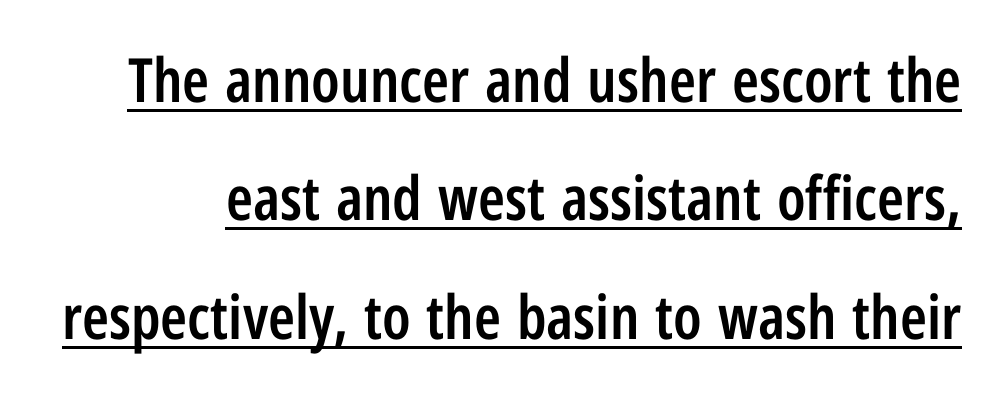
Classification — sans serif. A fair bit of extra ink — the face is semibold, not bold. The gaps between neighbouring characters are ordinary and unremarkable. Quick note: not italic, upright. Vertically, the passage feels expansive, rows floating well apart. This sample carries an underscore along the baseline area.
